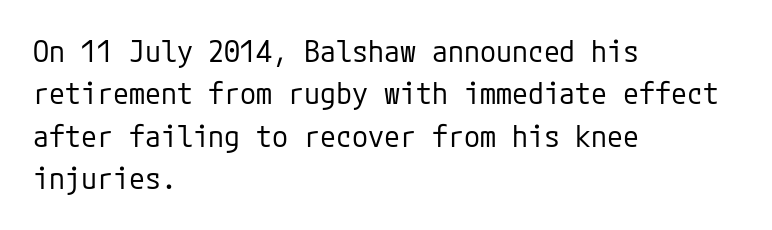
Leading matches the norm, producing a regular column. The line texture is even and compact thanks to regular tracking. The passage shown is not underscored anywhere. The strokes carry an ordinary text weight at most. No feet cap the strokes, marking this as sans-serif type. Upright lettering throughout.
